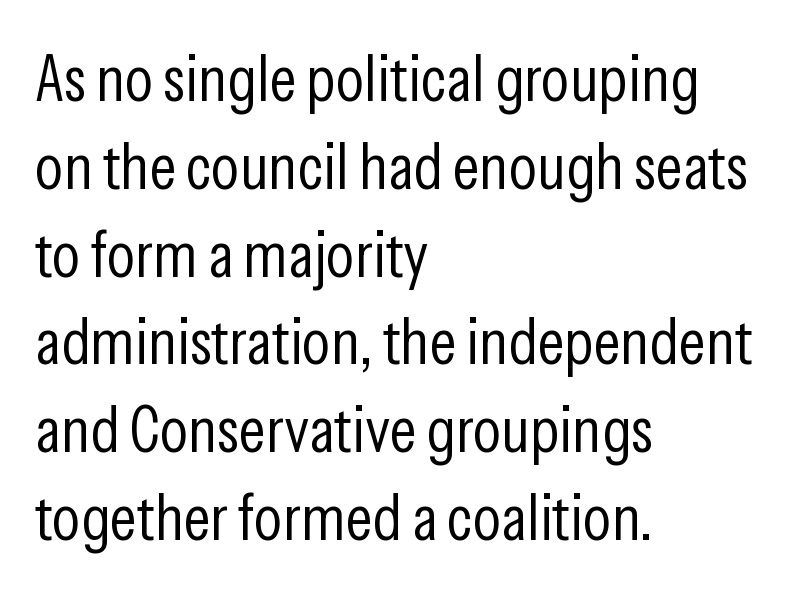
{"serif": "no", "italic": "no", "bold": "no", "weight": "light", "width": "condensed", "stroke_contrast": "low", "x_height": "medium", "monospaced": "no", "underline": "no", "align": "left", "line_spacing": "normal", "line_spacing_ratio": 1.33, "letter_spacing": "normal", "letter_spacing_em": 0.0, "glyph_px": 66}
